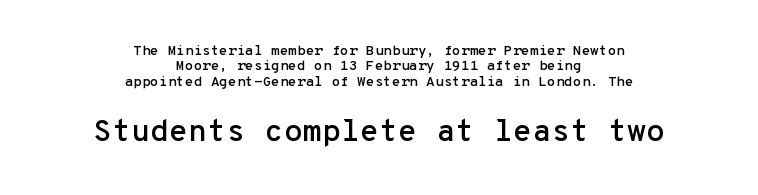
The image shows 31 px sans-serif type, upright, monospaced; set centered, tight line spacing (1.1x), normal letter spacing, not underlined; the second (bottom) block is 2.21x larger; low stroke contrast and a medium x-height.
